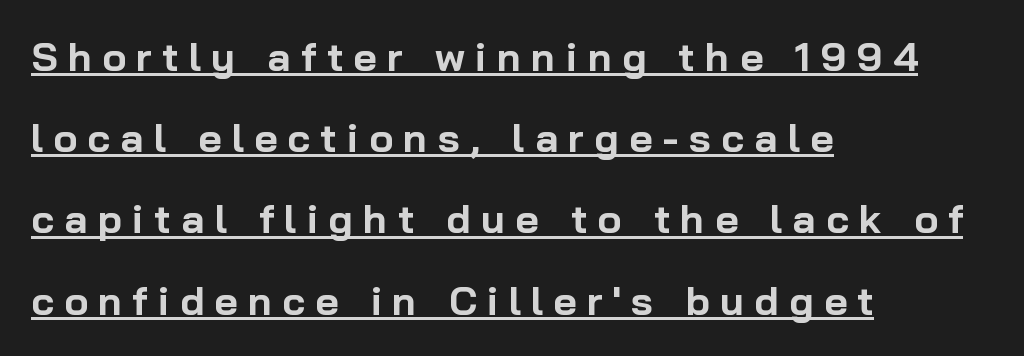
Q: Is the text bold? A: Yes.
Q: Is the text italic (slanted)? A: No, it is upright.
Q: Is the typeface a serif or a sans-serif typeface? A: Sans-serif.
Q: Is the text underlined? A: Yes.
Q: How is the paragraph aligned? A: Left-aligned.
Q: Is the spacing between letters normal or unusually wide? A: Unusually wide.
Q: Is the spacing between lines tight, normal or loose? A: Loose.
Q: Width (condensed, normal, or wide)? A: Normal.
Q: Stroke contrast? A: Low.
Q: x-height? A: Medium.
Q: Monospaced? A: No.
